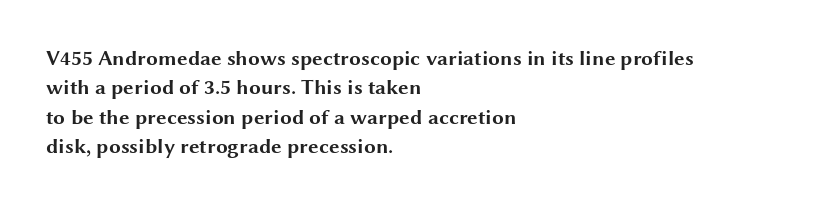
{"italic": "no", "bold": "yes", "underline": "no", "align": "left", "line_spacing": "normal", "line_spacing_ratio": 1.4, "letter_spacing": "normal", "letter_spacing_em": 0.0, "glyph_px": 21}
